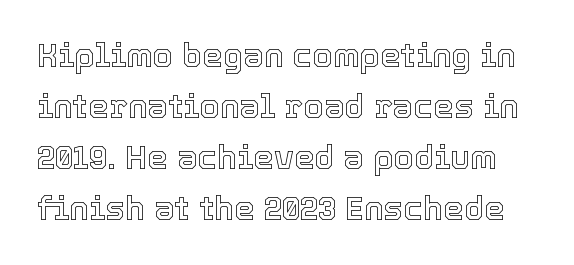
Q: Is the text italic (slanted)? A: No, it is upright.
Q: Is the text underlined? A: No.
Q: Is the spacing between letters normal or unusually wide? A: Normal.
Q: Is the spacing between lines tight, normal or loose? A: Normal.
Q: Width (condensed, normal, or wide)? A: Normal.
Q: x-height? A: Medium.
Q: Monospaced? A: No.
